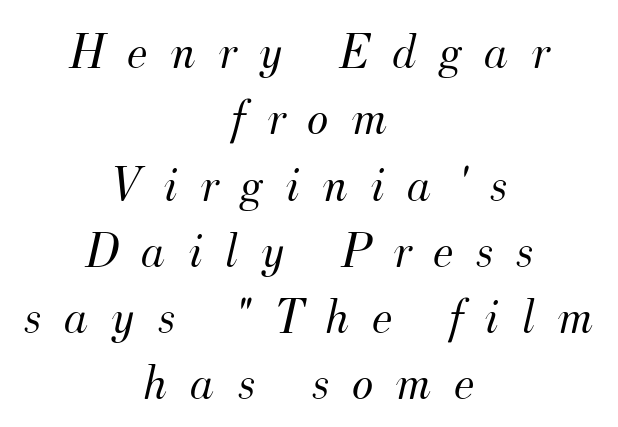
{"serif": "yes", "italic": "yes", "lean": "right", "slant_degrees": 12, "bold": "no", "weight": "light", "width": "normal", "stroke_contrast": "medium", "x_height": "small", "monospaced": "no", "underline": "no", "align": "center", "line_spacing": "normal", "line_spacing_ratio": 1.3, "letter_spacing": "wide", "letter_spacing_em": 0.44, "glyph_px": 51}
